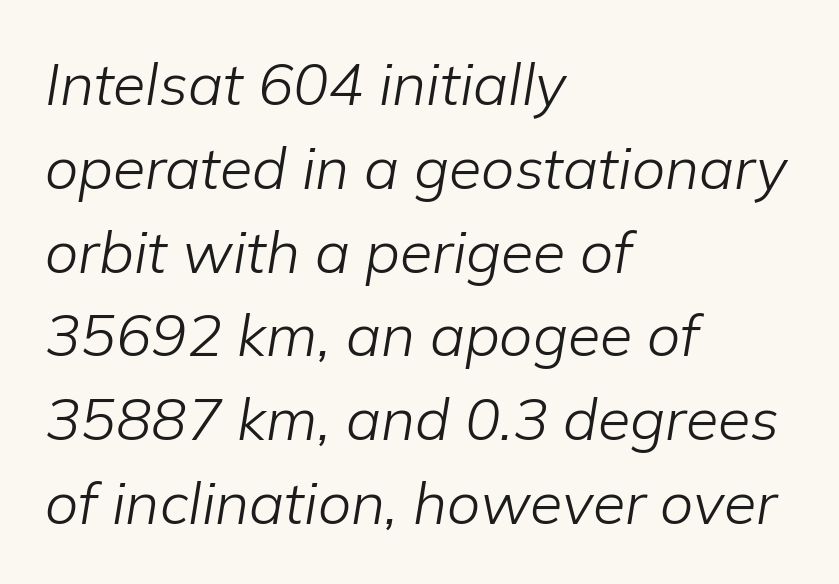
The image shows 59 px light type, italic (leaning right); set left-aligned, normal line spacing (1.42x), normal letter spacing, not underlined; low stroke contrast and a medium x-height.
